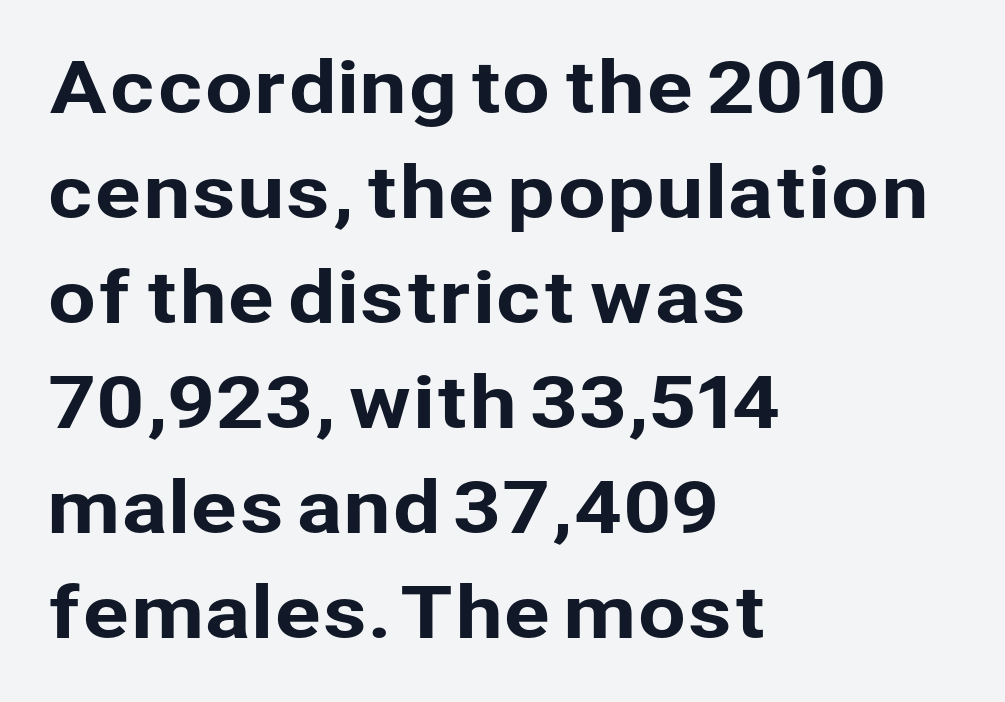
{"serif": "no", "italic": "no", "width": "normal", "stroke_contrast": "low", "x_height": "medium", "monospaced": "no", "underline": "no", "align": "left", "line_spacing": "normal", "line_spacing_ratio": 1.5, "letter_spacing": "normal", "letter_spacing_em": 0.0, "glyph_px": 70}
